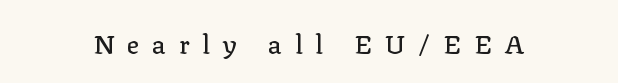
Q: Is the text italic (slanted)? A: No, it is upright.
Q: Is the text underlined? A: No.
Q: Is the spacing between letters normal or unusually wide? A: Unusually wide.
